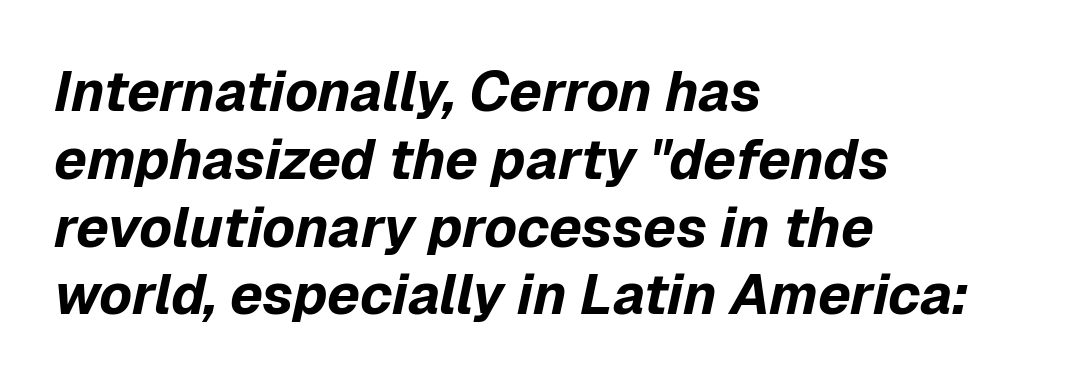
Q: Is the text bold? A: Yes.
Q: Is the text italic (slanted)? A: Yes, it leans right by about 12 degrees.
Q: Is the text underlined? A: No.
Q: How is the paragraph aligned? A: Left-aligned.
Q: Is the spacing between letters normal or unusually wide? A: Normal.
Q: Width (condensed, normal, or wide)? A: Normal.
Q: Stroke contrast? A: Low.
Q: x-height? A: Medium.
Q: Monospaced? A: No.
